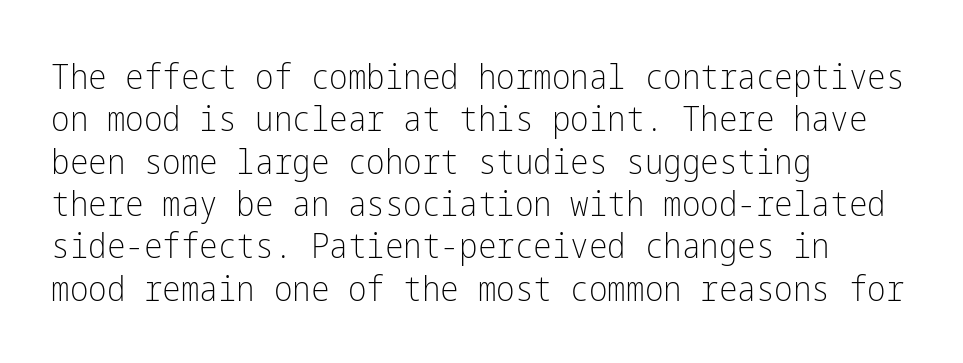
{"serif": "no", "italic": "no", "bold": "no", "weight": "light", "width": "condensed", "stroke_contrast": "low", "x_height": "medium", "underline": "no", "align": "left", "line_spacing_ratio": 1.21, "letter_spacing": "normal", "letter_spacing_em": 0.0, "glyph_px": 35}
